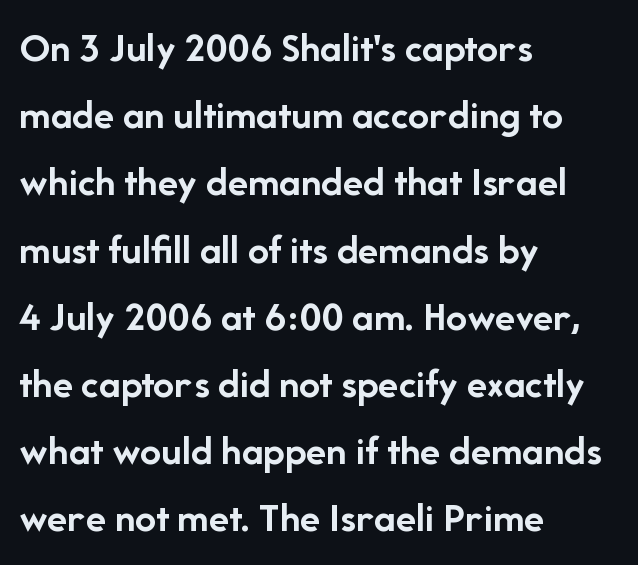
Between one letter and the next there's only the usual sliver of space. The passage shown is typed in a proportional face where columns would drift. No feet cap the strokes, marking this as sans-serif type. Horizontally, the lines are justified to the leading edge only.
